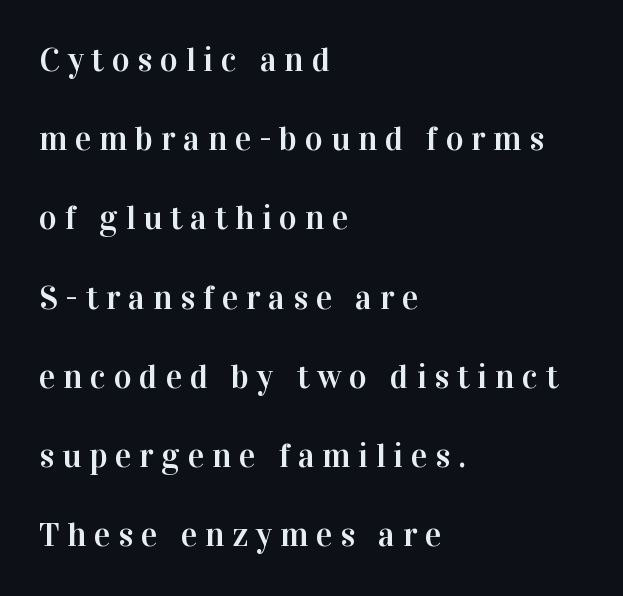
The image shows 34 px serif type, upright; set left-aligned, loose line spacing (2.33x), unusually wide letter spacing (+0.23 em), not underlined; high stroke contrast and a medium x-height.
